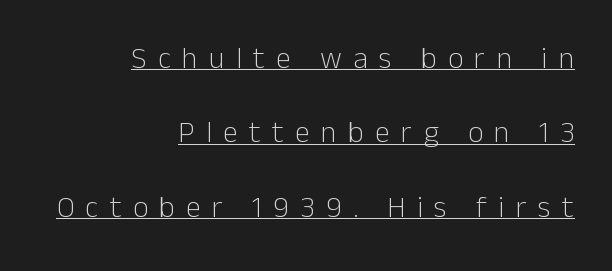
A typesetter would call this leading open, well beyond the default. The typography opts for an upright posture over an oblique one. Observe the absence of serifs on each vertical stroke in this sample. The passage shown is typed in a proportional face where columns would drift.
